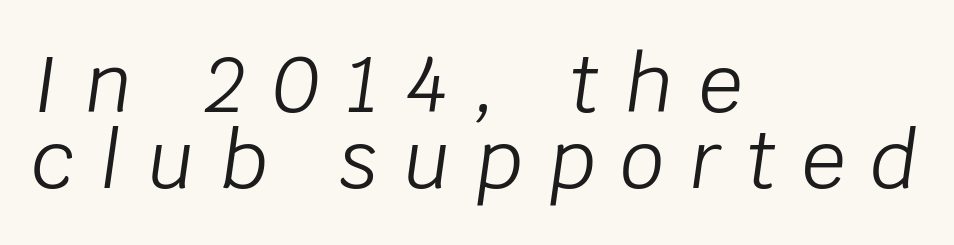
{"italic": "yes", "lean": "right", "slant_degrees": 8, "bold": "no", "weight": "light", "width": "normal", "stroke_contrast": "low", "x_height": "large", "monospaced": "no", "underline": "no", "align": "left", "line_spacing": "tight", "line_spacing_ratio": 0.98, "letter_spacing": "wide", "letter_spacing_em": 0.33, "glyph_px": 78}
